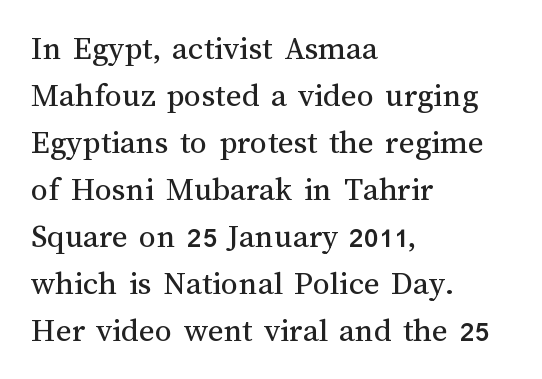
{"italic": "no", "bold": "no", "weight": "regular", "width": "normal", "stroke_contrast": "medium", "x_height": "medium", "monospaced": "no", "underline": "no", "align": "left", "line_spacing": "normal", "line_spacing_ratio": 1.38, "letter_spacing": "normal", "letter_spacing_em": 0.0, "glyph_px": 34}
